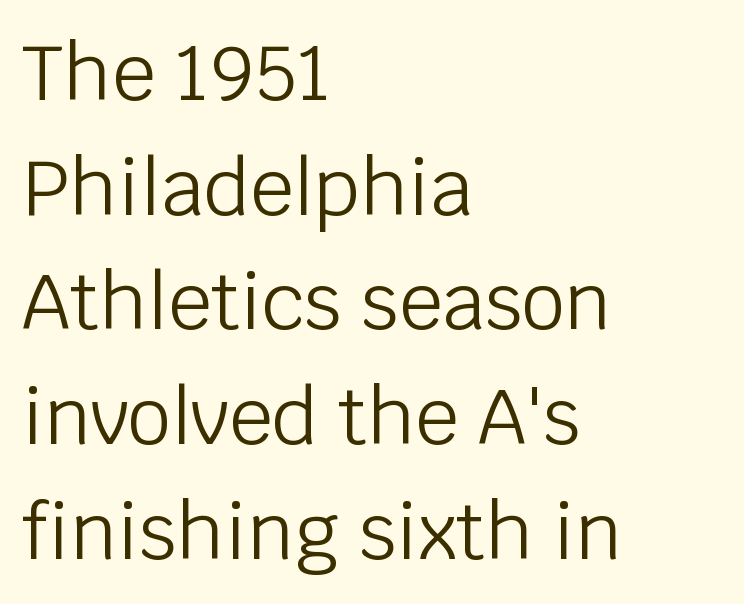
Q: Is the text bold? A: No.
Q: Is the text italic (slanted)? A: No, it is upright.
Q: Is the typeface a serif or a sans-serif typeface? A: Sans-serif.
Q: Is the text underlined? A: No.
Q: How is the paragraph aligned? A: Left-aligned.
Q: Is the spacing between letters normal or unusually wide? A: Normal.
Q: Is the spacing between lines tight, normal or loose? A: Normal.
Q: Width (condensed, normal, or wide)? A: Normal.
Q: Stroke contrast? A: Low.
Q: x-height? A: Large.
Q: Monospaced? A: No.
